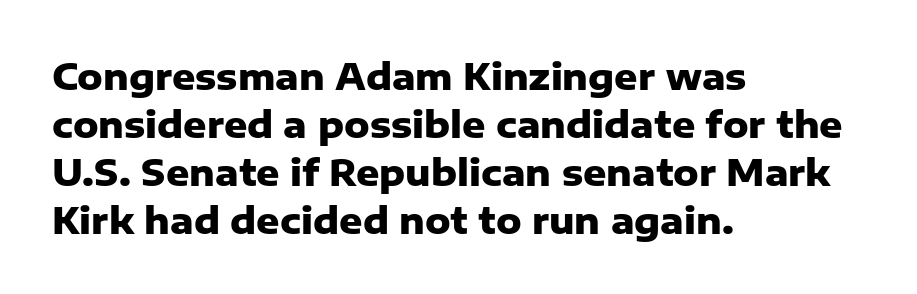
Q: Is the text bold? A: Yes.
Q: Is the text italic (slanted)? A: No, it is upright.
Q: Is the typeface a serif or a sans-serif typeface? A: Sans-serif.
Q: Is the text underlined? A: No.
Q: How is the paragraph aligned? A: Left-aligned.
Q: Is the spacing between letters normal or unusually wide? A: Normal.
Q: Is the spacing between lines tight, normal or loose? A: Normal.
Q: Width (condensed, normal, or wide)? A: Normal.
Q: Stroke contrast? A: Low.
Q: x-height? A: Medium.
Q: Monospaced? A: No.
